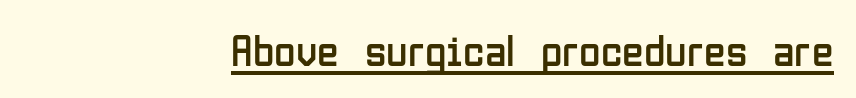
Q: Is the text bold? A: No.
Q: Is the text italic (slanted)? A: No, it is upright.
Q: Is the typeface a serif or a sans-serif typeface? A: Sans-serif.
Q: Is the text underlined? A: Yes.
Q: How is the paragraph aligned? A: Right-aligned.
Q: Is the spacing between letters normal or unusually wide? A: Normal.
Q: Width (condensed, normal, or wide)? A: Condensed.
Q: Stroke contrast? A: Low.
Q: x-height? A: Medium.
Q: Monospaced? A: No.
